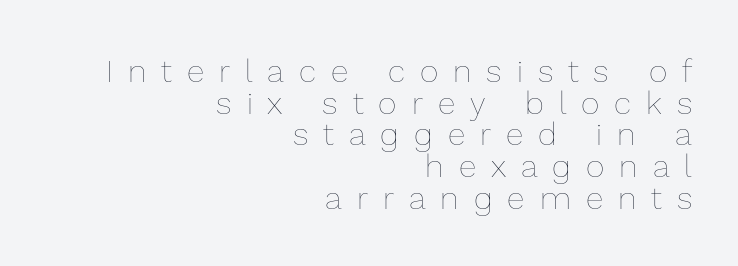
{"italic": "no", "bold": "no", "weight": "thin", "width": "normal", "x_height": "medium", "monospaced": "no", "underline": "no", "align": "right", "line_spacing": "tight", "line_spacing_ratio": 0.99, "letter_spacing": "wide", "letter_spacing_em": 0.47, "glyph_px": 32}
